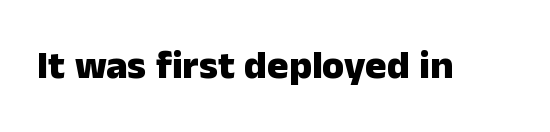
{"serif": "no", "italic": "no", "bold": "yes", "weight": "heavy", "width": "normal", "stroke_contrast": "low", "x_height": "medium", "monospaced": "no", "underline": "no", "letter_spacing": "normal", "letter_spacing_em": 0.0, "glyph_px": 40}
